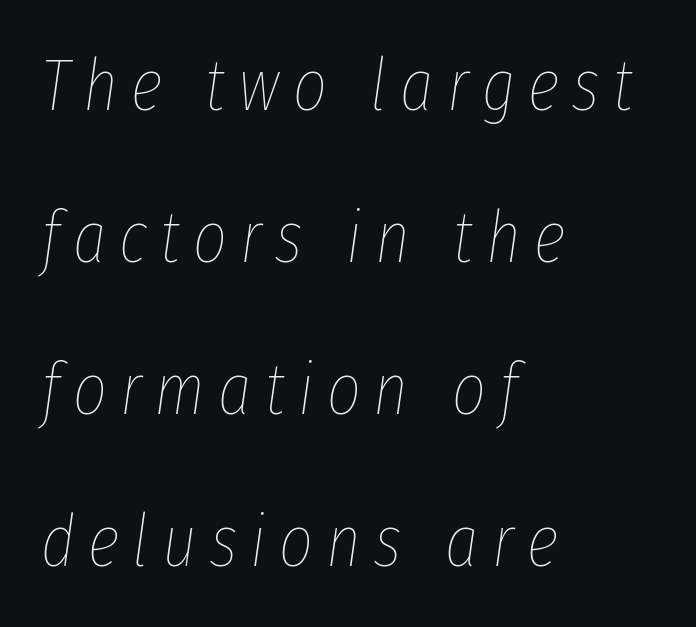
The image shows 73 px thin, condensed type, italic (leaning right); set left-aligned, loose line spacing (2.08x), not underlined; low stroke contrast and a medium x-height.
